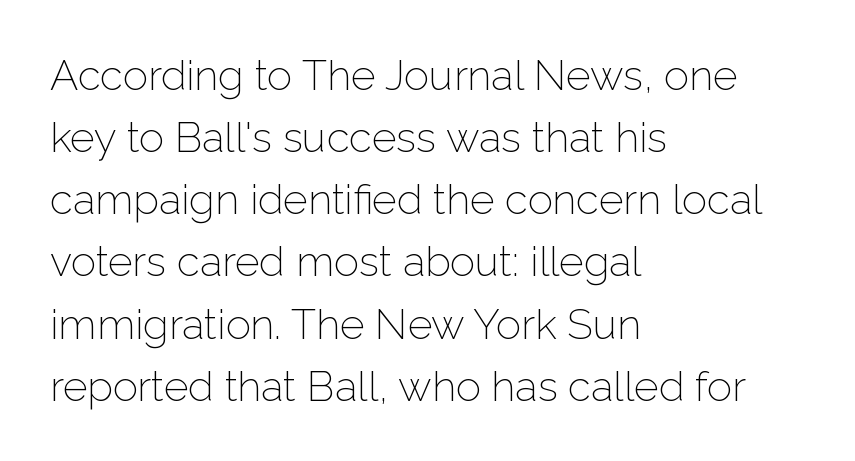
The image shows 42 px light sans-serif type, upright; set left-aligned, normal line spacing (1.48x), normal letter spacing, not underlined; low stroke contrast and a medium x-height.
